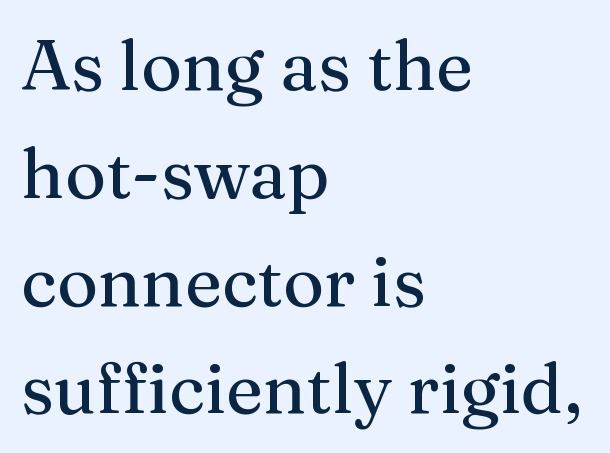
The image shows 70 px serif type, upright; set left-aligned, normal line spacing (1.54x), normal letter spacing, not underlined; medium stroke contrast and a medium x-height.
